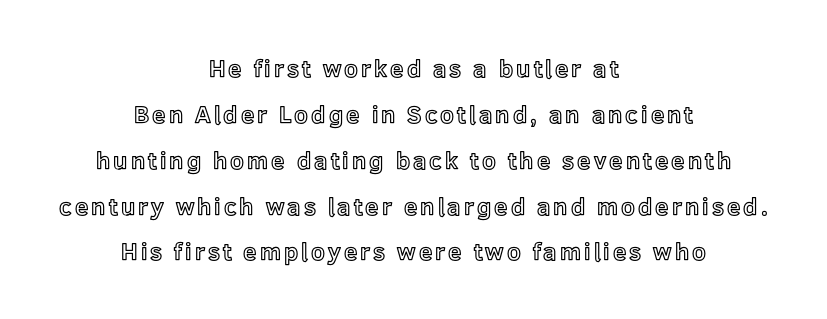
Q: Is the text italic (slanted)? A: No, it is upright.
Q: Is the text underlined? A: No.
Q: How is the paragraph aligned? A: Centered.
Q: Is the spacing between lines tight, normal or loose? A: Loose.
